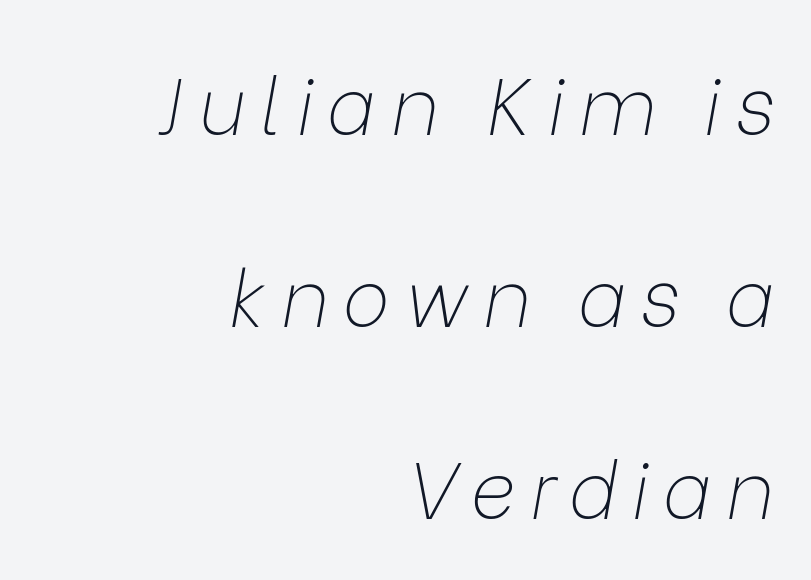
Q: Is the text bold? A: No.
Q: Is the text italic (slanted)? A: Yes, it leans right by about 9 degrees.
Q: Is the text underlined? A: No.
Q: How is the paragraph aligned? A: Right-aligned.
Q: Is the spacing between lines tight, normal or loose? A: Loose.
Q: Width (condensed, normal, or wide)? A: Normal.
Q: Stroke contrast? A: Low.
Q: x-height? A: Medium.
Q: Monospaced? A: No.
